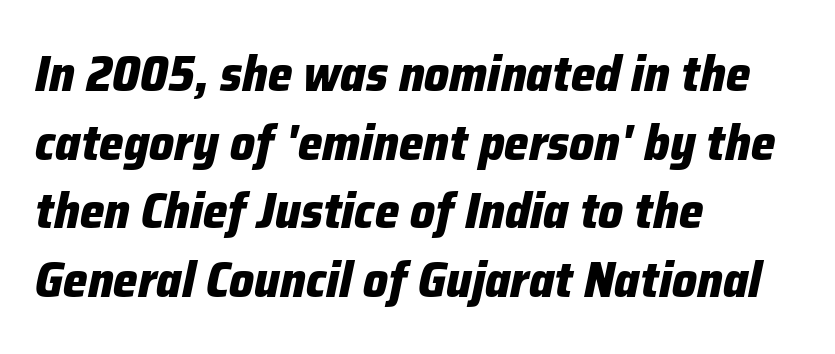
Q: Is the text bold? A: Yes.
Q: Is the text italic (slanted)? A: Yes, it leans right by about 12 degrees.
Q: Is the text underlined? A: No.
Q: How is the paragraph aligned? A: Left-aligned.
Q: Is the spacing between letters normal or unusually wide? A: Normal.
Q: Is the spacing between lines tight, normal or loose? A: Normal.
Q: Width (condensed, normal, or wide)? A: Normal.
Q: Stroke contrast? A: Low.
Q: x-height? A: Medium.
Q: Monospaced? A: No.
